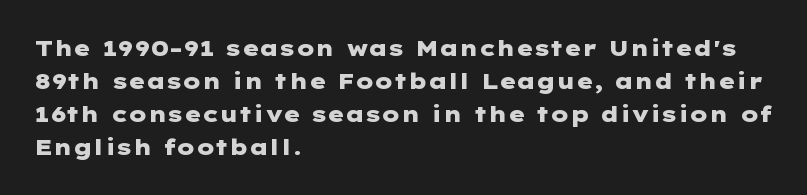
{"italic": "no", "bold": "yes", "underline": "no", "align": "left", "line_spacing": "normal", "line_spacing_ratio": 1.5, "letter_spacing": "normal", "letter_spacing_em": 0.0, "glyph_px": 22}
